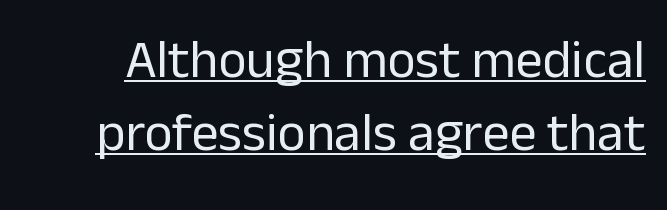
{"serif": "no", "italic": "no", "bold": "no", "weight": "regular", "width": "normal", "stroke_contrast": "low", "x_height": "medium", "monospaced": "no", "underline": "yes", "line_spacing": "normal", "line_spacing_ratio": 1.35, "letter_spacing": "normal", "letter_spacing_em": 0.0, "glyph_px": 54}
